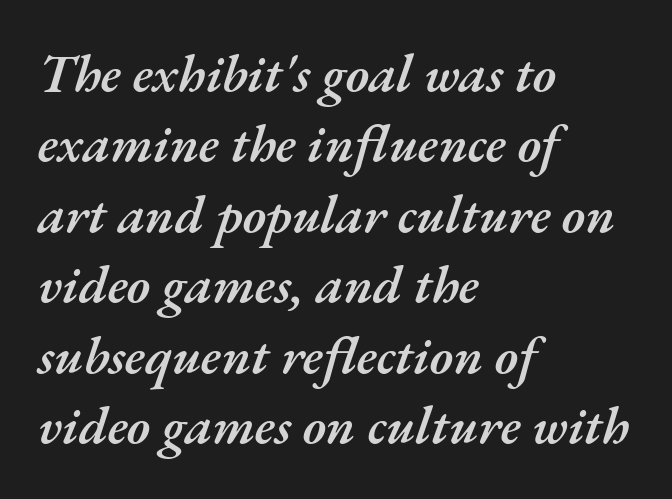
The image shows 53 px semibold type, italic (leaning right); set left-aligned, normal line spacing (1.33x), normal letter spacing, not underlined; medium stroke contrast and a small x-height.
